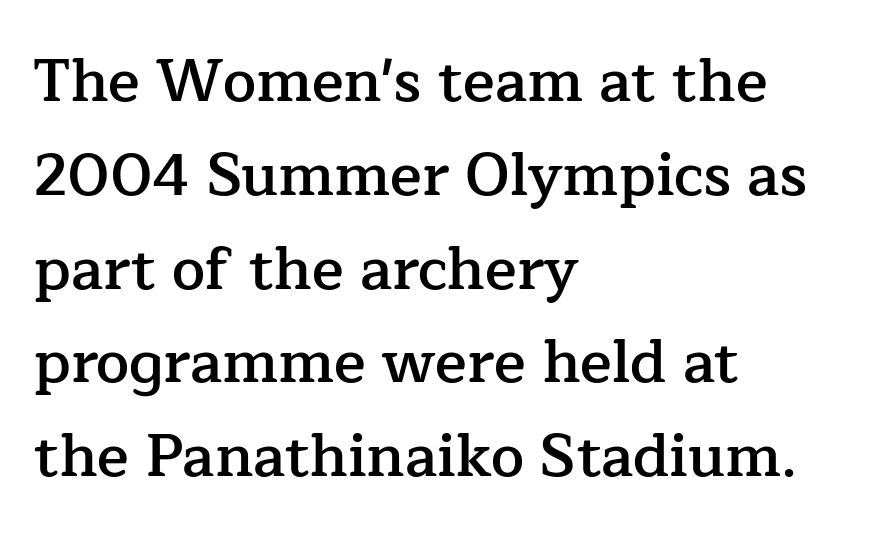
{"serif": "yes", "italic": "no", "bold": "semi", "weight": "semibold", "width": "normal", "stroke_contrast": "low", "x_height": "medium", "monospaced": "no", "underline": "no", "align": "left", "line_spacing": "normal", "line_spacing_ratio": 1.59, "letter_spacing": "normal", "letter_spacing_em": 0.0, "glyph_px": 59}
